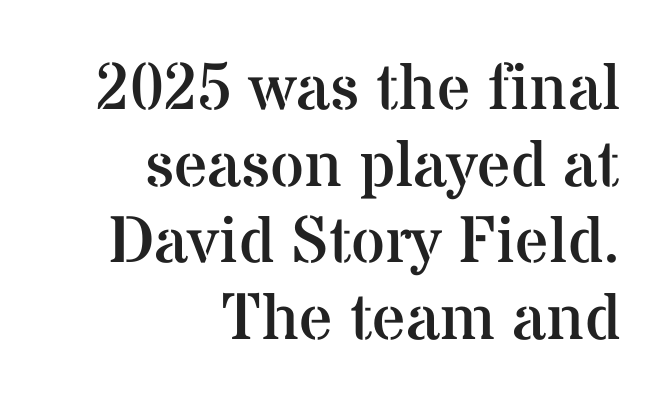
These lines keep a tight, regular rhythm from letter to letter. Weight: in the light-to-regular range. The compositor pushed each line to the right boundary. These lines are rendered in a variable-pitch font. Anything drawn beneath the words? Only blank space.
